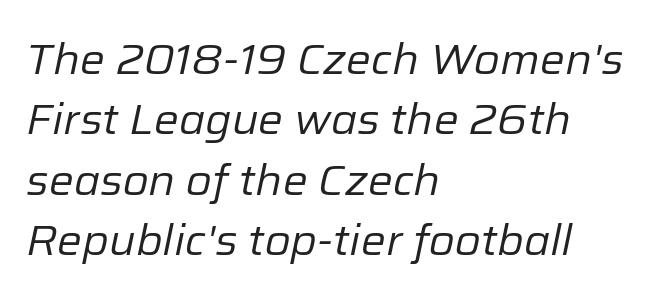
{"italic": "yes", "lean": "right", "slant_degrees": 12, "bold": "no", "weight": "regular", "width": "normal", "stroke_contrast": "low", "x_height": "medium", "monospaced": "no", "underline": "no", "align": "left", "line_spacing": "normal", "line_spacing_ratio": 1.44, "letter_spacing": "normal", "letter_spacing_em": 0.0, "glyph_px": 42}
